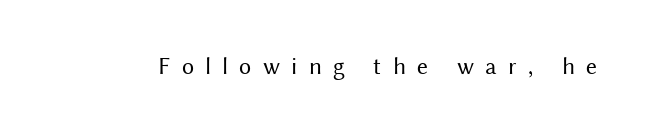
The passage shown has open, widely tracked lettering throughout. Stroke mass is kept to a normal reading level or below. The font's upright variant was chosen for this text. Bare-footed words on every line.
